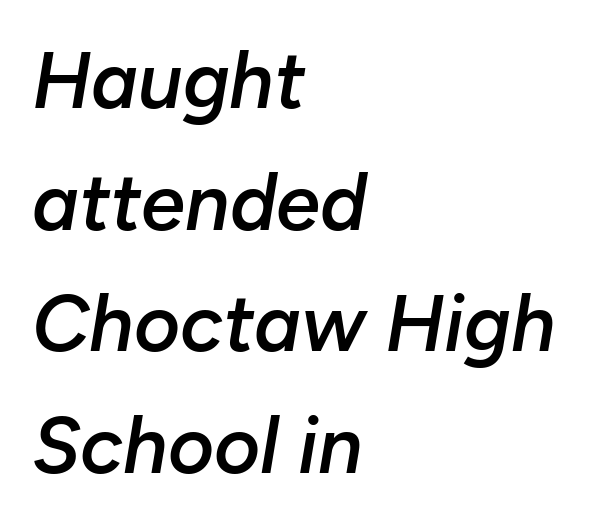
Q: Is the text bold? A: Semi-bold.
Q: Is the text italic (slanted)? A: Yes, it leans right by about 10 degrees.
Q: Is the text underlined? A: No.
Q: How is the paragraph aligned? A: Left-aligned.
Q: Is the spacing between letters normal or unusually wide? A: Normal.
Q: Is the spacing between lines tight, normal or loose? A: Normal.
Q: Width (condensed, normal, or wide)? A: Normal.
Q: Stroke contrast? A: Low.
Q: x-height? A: Medium.
Q: Monospaced? A: No.
